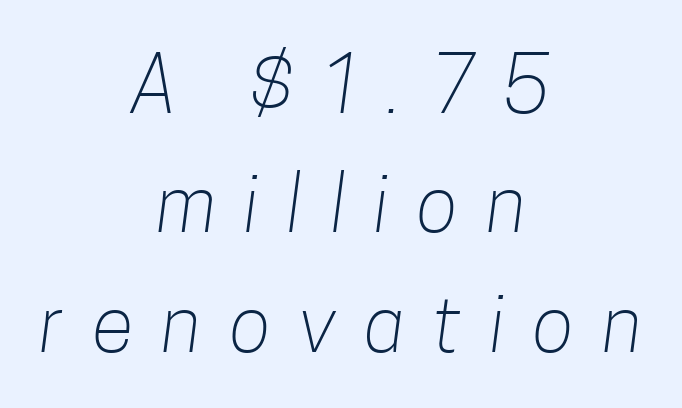
Q: Is the text bold? A: No.
Q: Is the typeface a serif or a sans-serif typeface? A: Sans-serif.
Q: Is the text underlined? A: No.
Q: How is the paragraph aligned? A: Centered.
Q: Is the spacing between letters normal or unusually wide? A: Unusually wide.
Q: Is the spacing between lines tight, normal or loose? A: Normal.
Q: Width (condensed, normal, or wide)? A: Condensed.
Q: Stroke contrast? A: Low.
Q: x-height? A: Medium.
Q: Monospaced? A: No.
